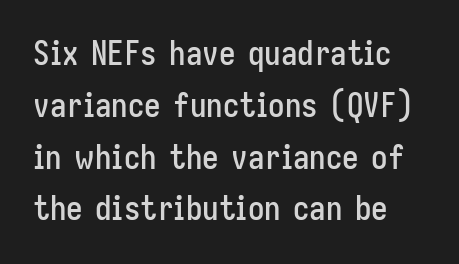
The image shows 33 px condensed sans-serif type, upright; set normal line spacing (1.57x), normal letter spacing, not underlined; low stroke contrast and a medium x-height.
